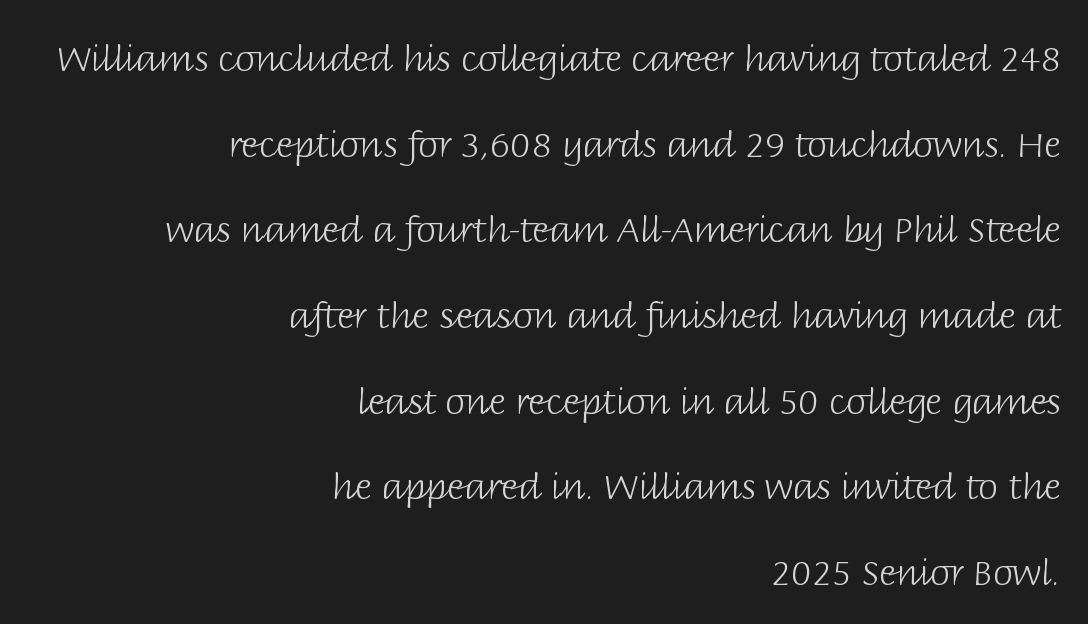
The compositor pushed each line to the right boundary. You could not count columns in this text — the font is proportionally spaced. A typesetter would label this face a sans. The tracking reads as untouched default to a designer's eye. When letters stand straight like this, we call the style roman or upright.
